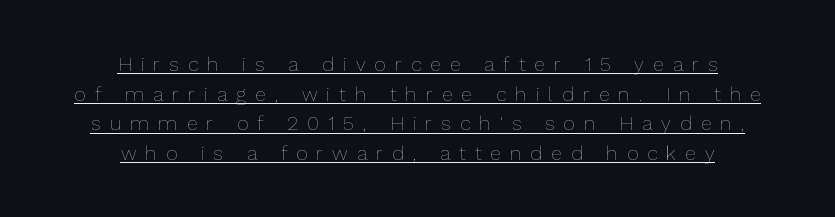
Q: Is the text bold? A: No.
Q: Is the text italic (slanted)? A: No, it is upright.
Q: Is the text underlined? A: Yes.
Q: How is the paragraph aligned? A: Centered.
Q: Is the spacing between letters normal or unusually wide? A: Unusually wide.
Q: Is the spacing between lines tight, normal or loose? A: Normal.
